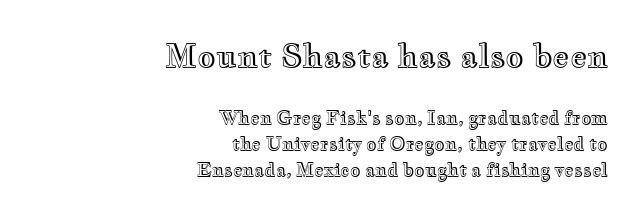
The image shows 32 px wide type, upright; set right-aligned, normal line spacing (1.43x), normal letter spacing, not underlined; the first (top) block is 1.78x larger; a small x-height.
